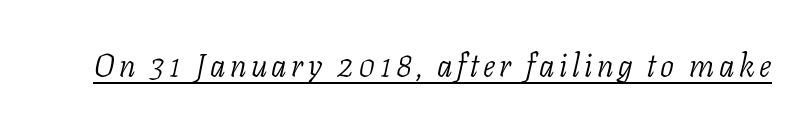
{"serif": "yes", "italic": "yes", "lean": "right", "slant_degrees": 11, "bold": "no", "weight": "light", "width": "normal", "stroke_contrast": "low", "x_height": "medium", "monospaced": "no", "underline": "yes", "glyph_px": 31}
